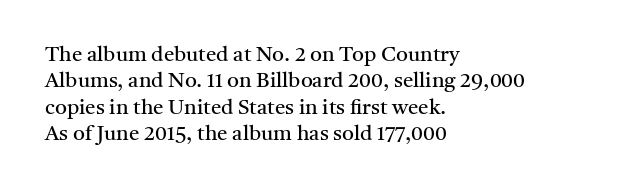
The image shows 21 px text type, upright; set left-aligned, normal line spacing (1.26x), normal letter spacing, not underlined.
